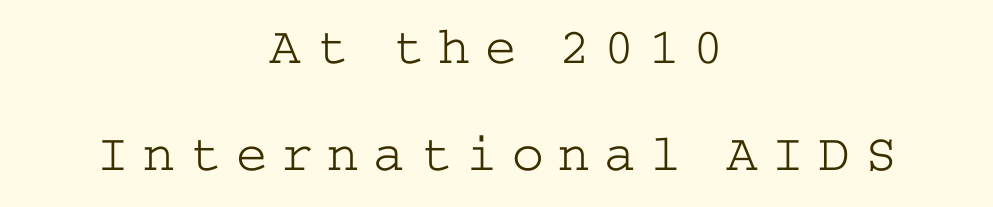
Q: Is the text bold? A: No.
Q: Is the text italic (slanted)? A: No, it is upright.
Q: Is the typeface a serif or a sans-serif typeface? A: Serif.
Q: Is the text underlined? A: No.
Q: How is the paragraph aligned? A: Centered.
Q: Is the spacing between letters normal or unusually wide? A: Unusually wide.
Q: Is the spacing between lines tight, normal or loose? A: Loose.
Q: Width (condensed, normal, or wide)? A: Wide.
Q: Stroke contrast? A: Low.
Q: x-height? A: Medium.
